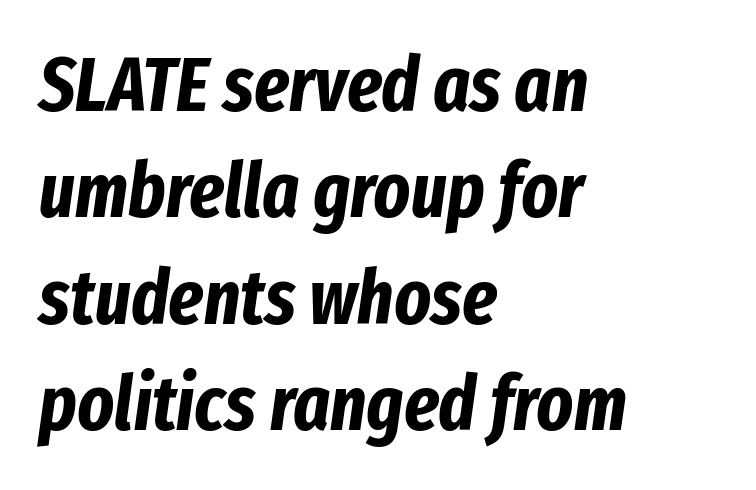
Q: Is the text bold? A: Yes.
Q: Is the text italic (slanted)? A: Yes, it leans right by about 8 degrees.
Q: Is the text underlined? A: No.
Q: How is the paragraph aligned? A: Left-aligned.
Q: Is the spacing between letters normal or unusually wide? A: Normal.
Q: Is the spacing between lines tight, normal or loose? A: Normal.
Q: Width (condensed, normal, or wide)? A: Condensed.
Q: Stroke contrast? A: Low.
Q: x-height? A: Medium.
Q: Monospaced? A: No.
